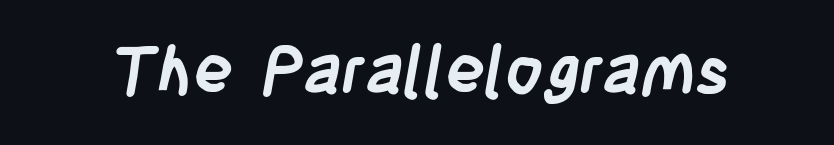
{"serif": "no", "bold": "yes", "weight": "semibold", "width": "condensed", "stroke_contrast": "low", "x_height": "large", "monospaced": "no", "underline": "no", "letter_spacing": "normal", "letter_spacing_em": 0.0, "glyph_px": 66}
